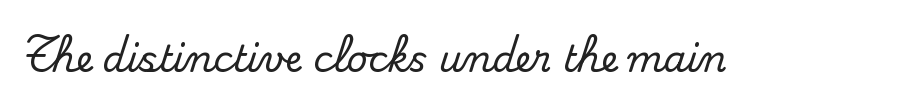
The rendering uses natural spacing where letterforms have individual widths. The line texture is even and compact thanks to regular tracking.
